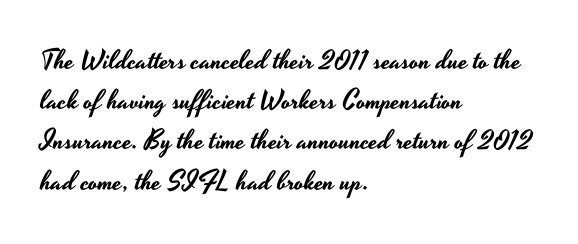
Summary of vertical rhythm: regular, with standard interline spacing. One-word summary of the alignment: left. The line texture is even and compact thanks to regular tracking. The space directly below the letters is spotless.
